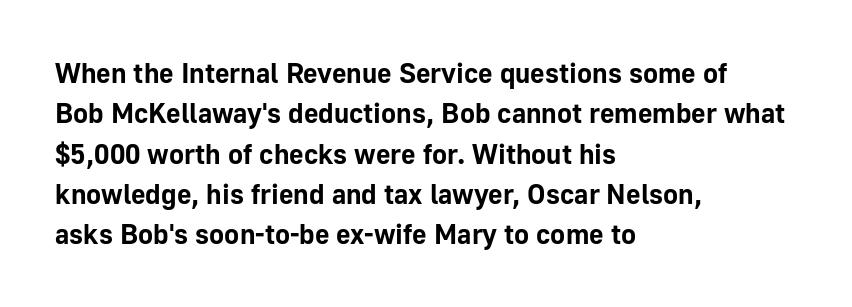
Set as a true bold cut, around the 700 mark. Horizontally, the lines are justified to the leading edge only. Spacing verdict: proportional, widths tailored to each character. The letters stand upright; this is a roman face. Type without underlining. This rendering leaves character spacing at its baseline value.
